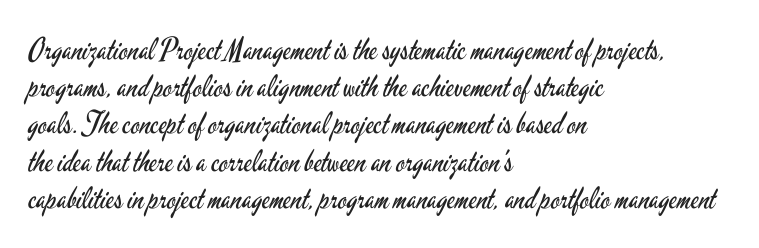
The image shows 30 px regular-weight, condensed sans-serif type; set left-aligned, line spacing 1.24x, normal letter spacing, not underlined; low stroke contrast and a small x-height.
